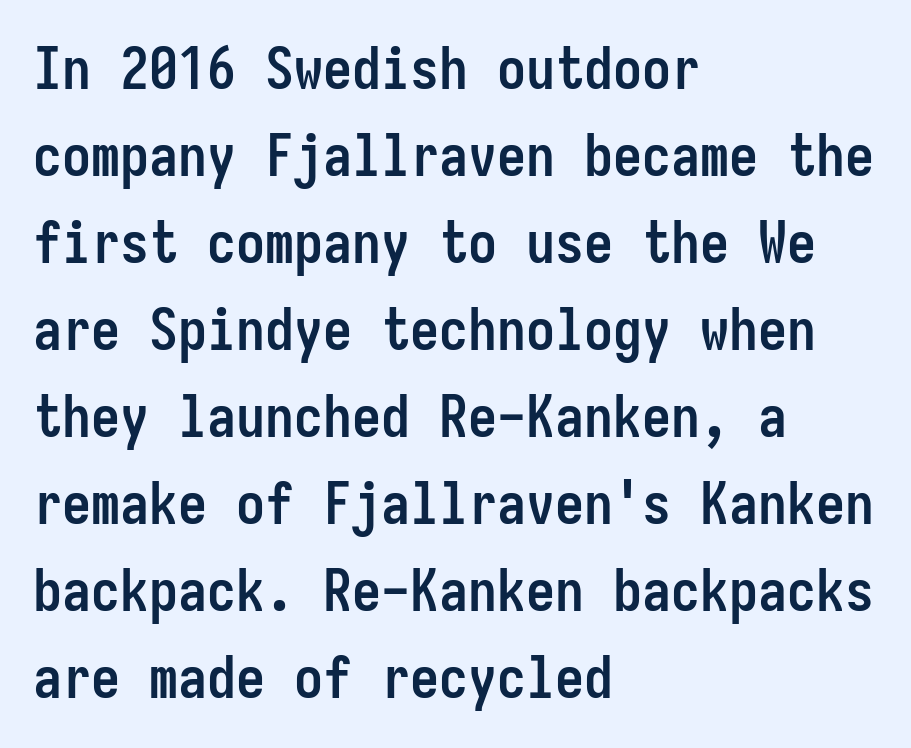
The image shows 58 px semibold, condensed sans-serif type, upright, monospaced; set left-aligned, normal line spacing (1.5x), normal letter spacing, not underlined; low stroke contrast and a medium x-height.
